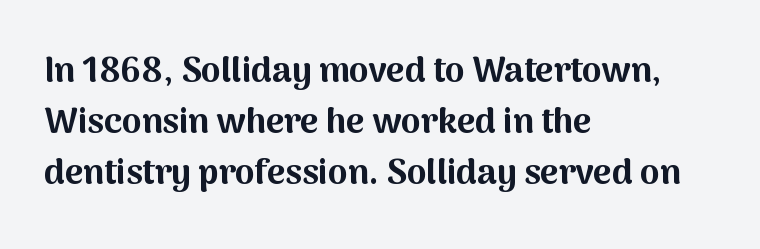
How are the letters spaced? Ordinarily, with no added tracking. A typesetter would call this leading conventional body-copy spacing. Unmarked baselines from the first word to the last. The passage shown is typed in a proportional face where columns would drift. Posture: vertical.
